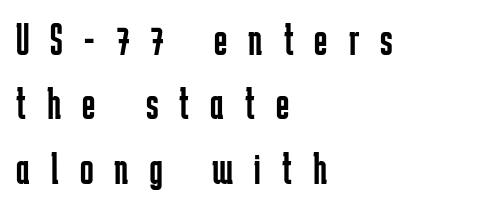
Q: Is the text bold? A: No.
Q: Is the text italic (slanted)? A: No, it is upright.
Q: Is the typeface a serif or a sans-serif typeface? A: Sans-serif.
Q: Is the text underlined? A: No.
Q: How is the paragraph aligned? A: Left-aligned.
Q: Is the spacing between letters normal or unusually wide? A: Unusually wide.
Q: Is the spacing between lines tight, normal or loose? A: Normal.
Q: Width (condensed, normal, or wide)? A: Condensed.
Q: Stroke contrast? A: Low.
Q: x-height? A: Medium.
Q: Monospaced? A: No.
